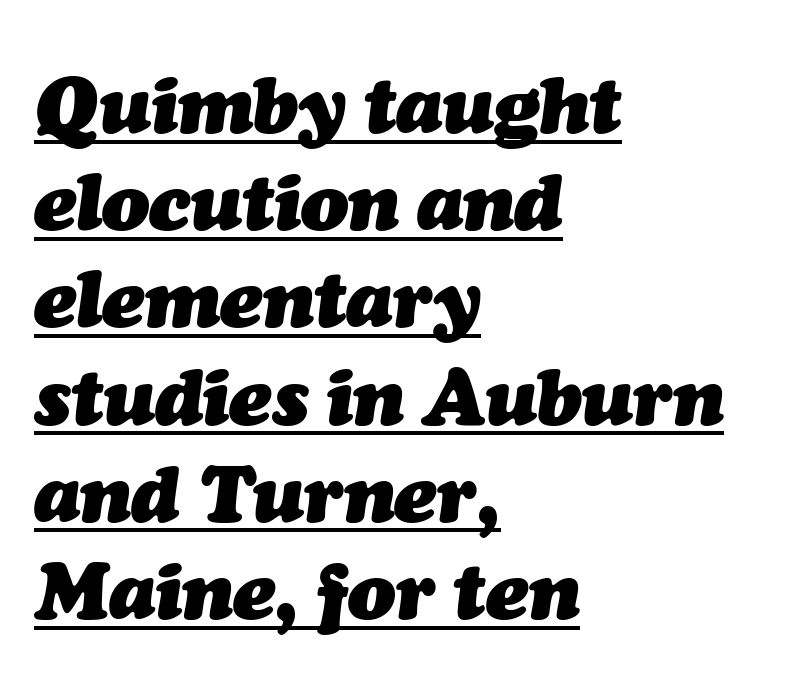
Q: Is the text bold? A: Yes.
Q: Is the text italic (slanted)? A: Yes, it leans right by about 7 degrees.
Q: Is the text underlined? A: Yes.
Q: How is the paragraph aligned? A: Left-aligned.
Q: Is the spacing between letters normal or unusually wide? A: Normal.
Q: Width (condensed, normal, or wide)? A: Normal.
Q: Stroke contrast? A: Medium.
Q: x-height? A: Medium.
Q: Monospaced? A: No.
